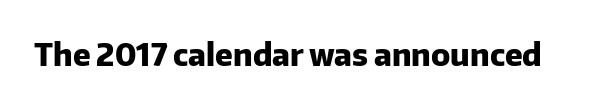
The image shows 31 px heavy sans-serif type, upright; set normal letter spacing, not underlined; low stroke contrast and a medium x-height.
